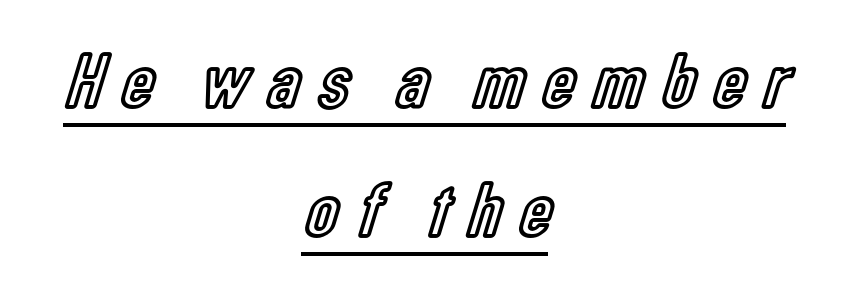
{"width": "condensed", "x_height": "medium", "monospaced": "no", "underline": "yes", "align": "center", "line_spacing": "normal", "line_spacing_ratio": 1.63, "letter_spacing": "wide", "letter_spacing_em": 0.24, "glyph_px": 79}
